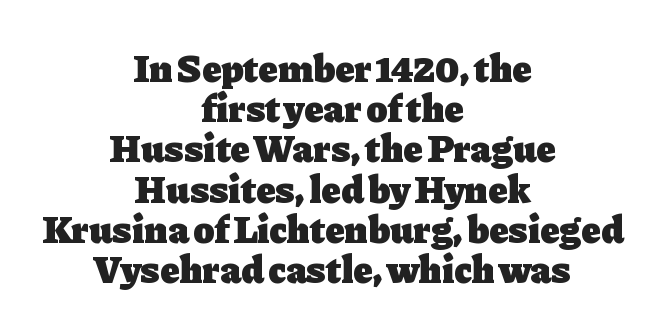
Q: Is the text bold? A: Yes.
Q: Is the text italic (slanted)? A: No, it is upright.
Q: Is the typeface a serif or a sans-serif typeface? A: Serif.
Q: Is the text underlined? A: No.
Q: How is the paragraph aligned? A: Centered.
Q: Is the spacing between letters normal or unusually wide? A: Normal.
Q: Is the spacing between lines tight, normal or loose? A: Tight.
Q: Width (condensed, normal, or wide)? A: Normal.
Q: Stroke contrast? A: Low.
Q: x-height? A: Medium.
Q: Monospaced? A: No.
